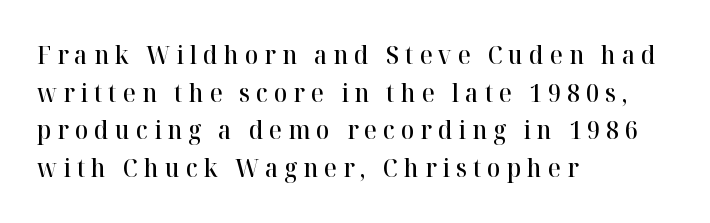
{"italic": "no", "bold": "semi", "underline": "no", "align": "left", "line_spacing": "normal", "line_spacing_ratio": 1.51, "letter_spacing": "wide", "letter_spacing_em": 0.24, "glyph_px": 25}
